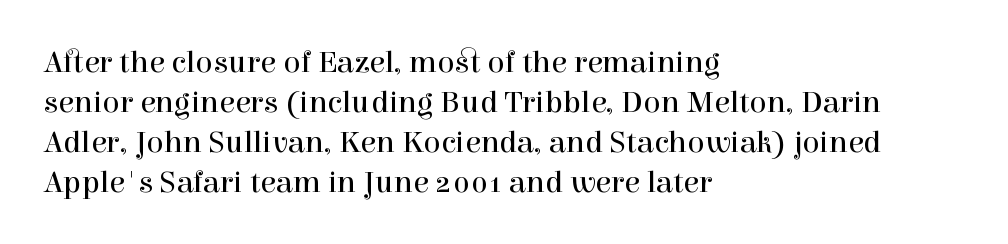
The letterforms sit at book weight or below. Visually the block forms a straight wall on the left and a jagged coastline on the right. Words float on clear page, feet unadorned. In terms of letterform style, serifs are clearly present.
